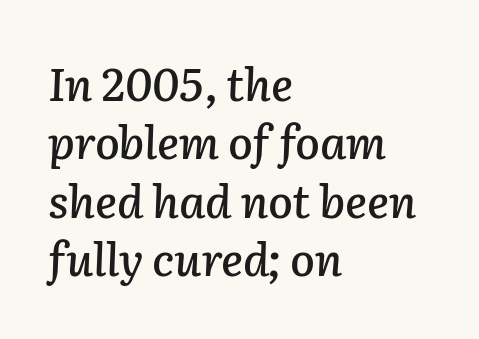
{"italic": "yes", "lean": "right", "slant_degrees": 2, "width": "normal", "stroke_contrast": "low", "x_height": "medium", "monospaced": "no", "underline": "no", "align": "left", "line_spacing": "normal", "line_spacing_ratio": 1.3, "letter_spacing": "normal", "letter_spacing_em": 0.0, "glyph_px": 45}
